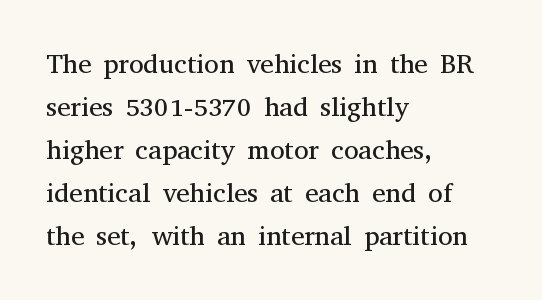
{"italic": "no", "bold": "no", "underline": "no", "align": "left", "line_spacing": "normal", "line_spacing_ratio": 1.59, "letter_spacing": "normal", "letter_spacing_em": 0.0, "glyph_px": 27}
